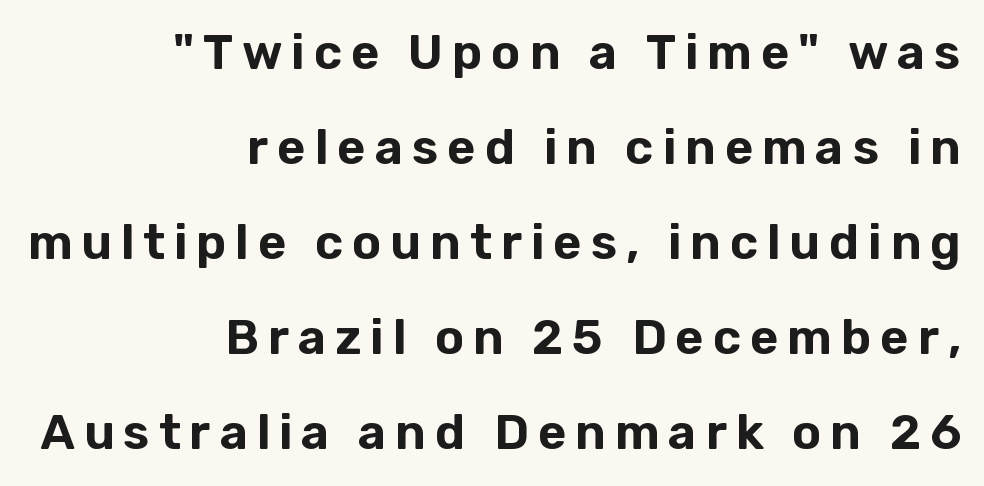
Q: Is the text italic (slanted)? A: No, it is upright.
Q: Is the typeface a serif or a sans-serif typeface? A: Sans-serif.
Q: Is the text underlined? A: No.
Q: How is the paragraph aligned? A: Right-aligned.
Q: Is the spacing between lines tight, normal or loose? A: Loose.
Q: Width (condensed, normal, or wide)? A: Normal.
Q: Stroke contrast? A: Low.
Q: x-height? A: Medium.
Q: Monospaced? A: No.
